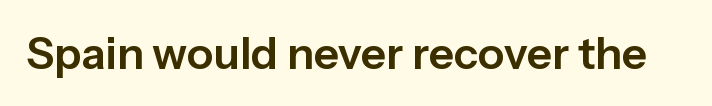
The image shows 44 px sans-serif type, upright; set normal letter spacing, not underlined; low stroke contrast and a medium x-height.
